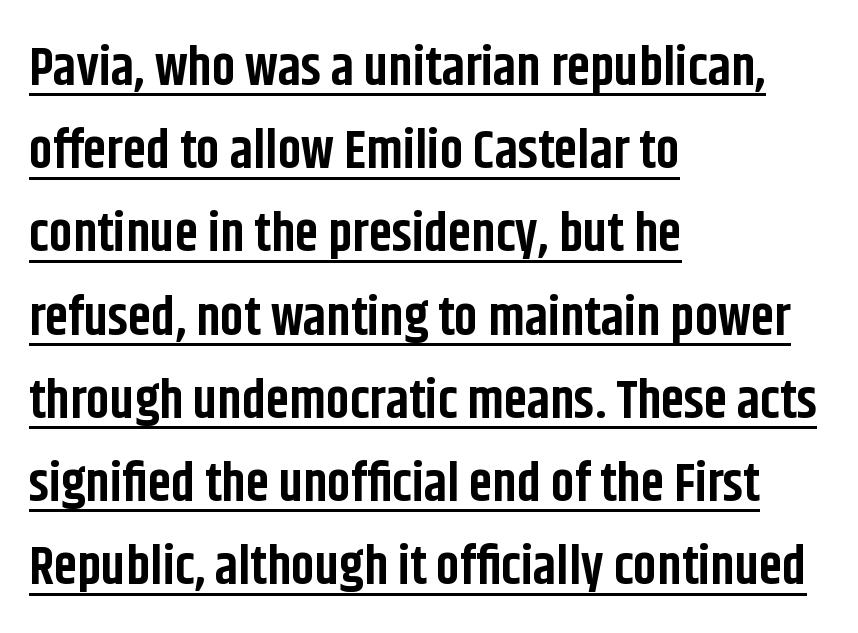
Compared with typical paragraphs, the rows here are spaced about the same. Its strokes are broad and dark, the hallmark of bold type. Line starts are locked; line ends wander. Font category for this specimen: sans-serif. Glance below the letters and you will spot a drawn line. Characters follow at the spacing the type designer built in.
